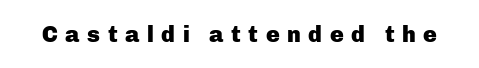
Q: Is the text bold? A: Yes.
Q: Is the text italic (slanted)? A: No, it is upright.
Q: Is the text underlined? A: No.
Q: Is the spacing between letters normal or unusually wide? A: Unusually wide.
